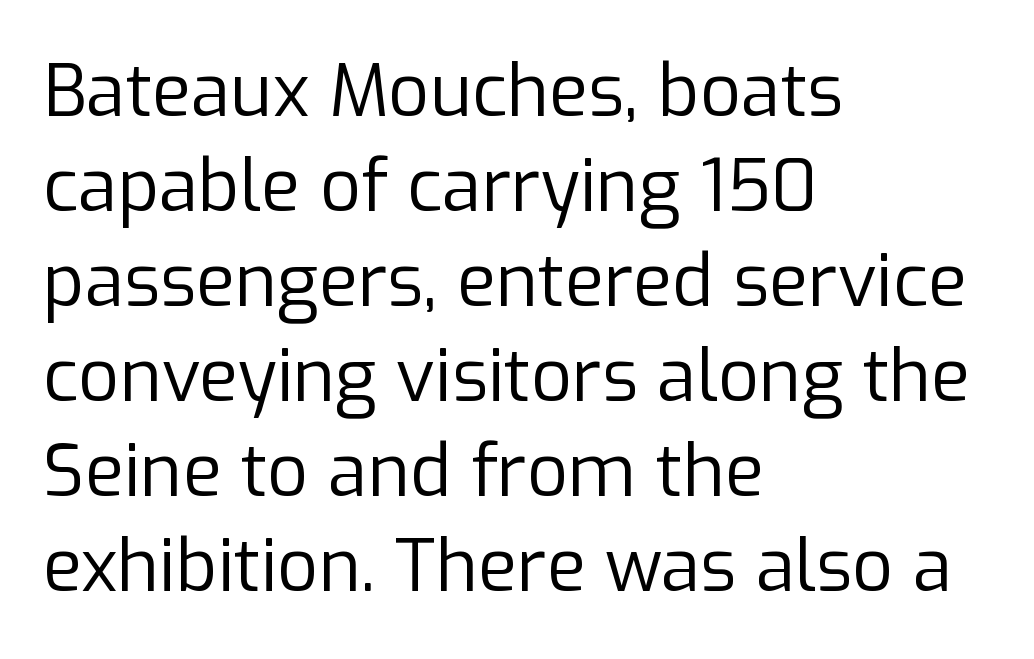
The image shows 72 px regular-weight sans-serif type, upright; set left-aligned, normal line spacing (1.32x), normal letter spacing, not underlined; low stroke contrast and a medium x-height.
